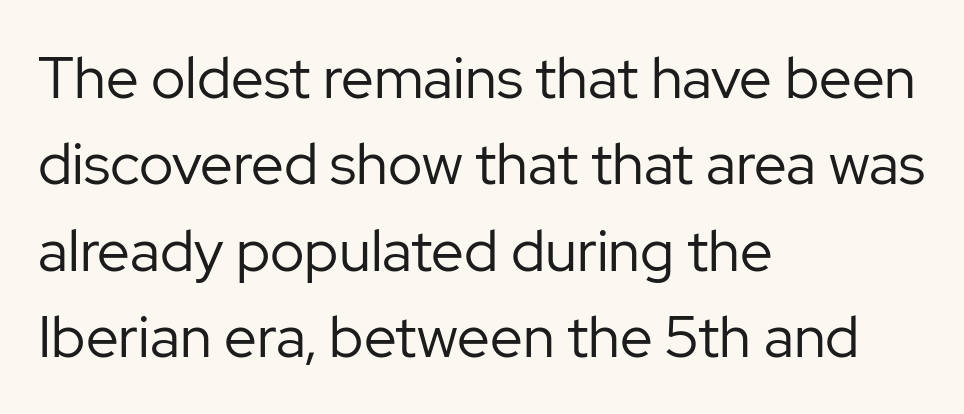
The rows are spaced the way most documents space them. Compared with typical body copy, the letter spacing here is the same. Every stem runs plumb, perpendicular to the baseline. Letterform terminals end flat and unadorned throughout the passage. Rule under the text: the space is simply empty.
